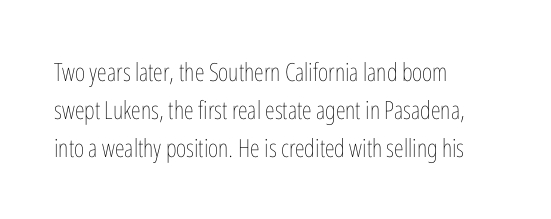
{"italic": "no", "bold": "no", "underline": "no", "align": "left", "line_spacing": "normal", "line_spacing_ratio": 1.52, "letter_spacing": "normal", "letter_spacing_em": 0.0, "glyph_px": 25}
